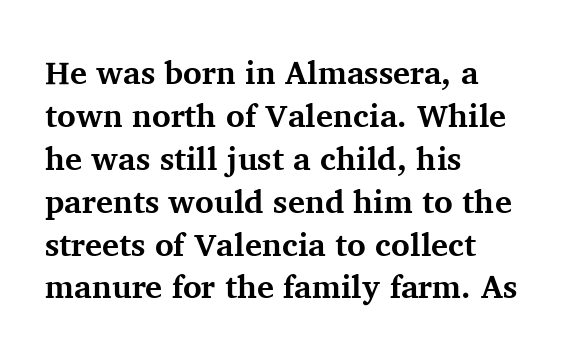
What weight is shown? A full bold with thick strokes. A typesetter would label this face a serif. A normal amount of white space separates one row of letters from the next. This sample uses an upright cut, with every glyph sitting square on the baseline.
